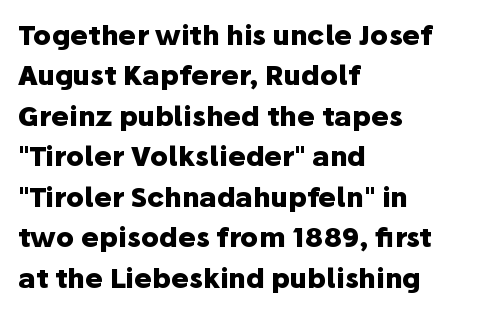
Look at the tracking — it's just the regular setting, nothing added. A classic flush-left, rag-right setting is used for this passage. Lines of text with bare space underneath. The font's upright variant was chosen for this text.
